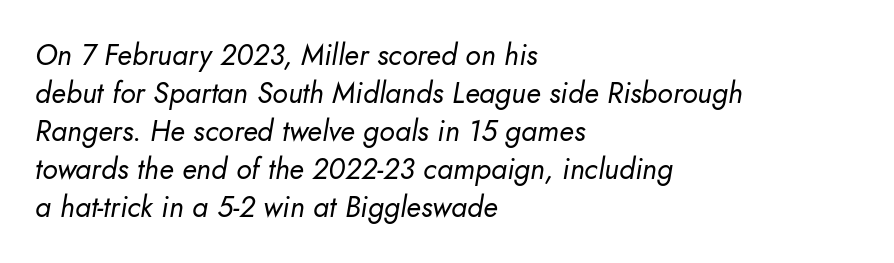
Q: Is the text bold? A: No.
Q: Is the text italic (slanted)? A: Yes, it leans right by about 10 degrees.
Q: Is the text underlined? A: No.
Q: How is the paragraph aligned? A: Left-aligned.
Q: Is the spacing between letters normal or unusually wide? A: Normal.
Q: Is the spacing between lines tight, normal or loose? A: Normal.
Q: Width (condensed, normal, or wide)? A: Normal.
Q: Stroke contrast? A: Low.
Q: x-height? A: Small.
Q: Monospaced? A: No.
